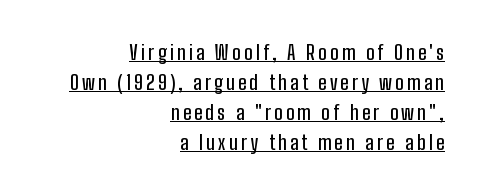
The image shows 20 px text type, upright; set right-aligned, normal line spacing (1.5x), underlined.
